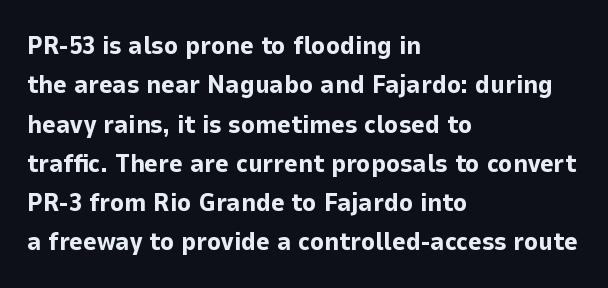
{"italic": "no", "bold": "yes", "underline": "no", "align": "left", "line_spacing": "normal", "line_spacing_ratio": 1.51, "letter_spacing": "normal", "letter_spacing_em": 0.0, "glyph_px": 26}
